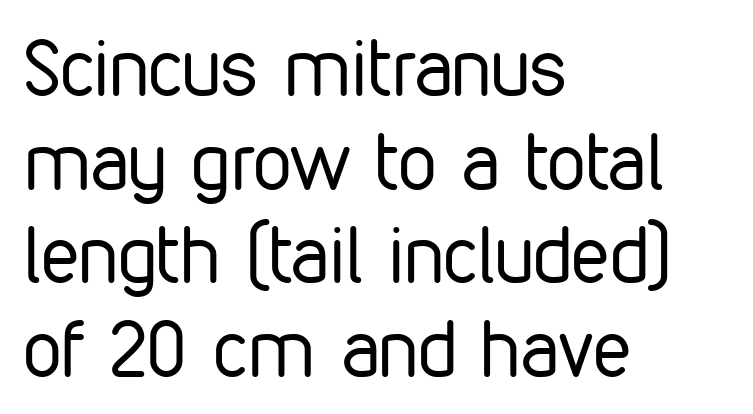
The image shows 78 px regular-weight, condensed sans-serif type, upright; set left-aligned, line spacing 1.2x, normal letter spacing, not underlined; low stroke contrast and a medium x-height.
